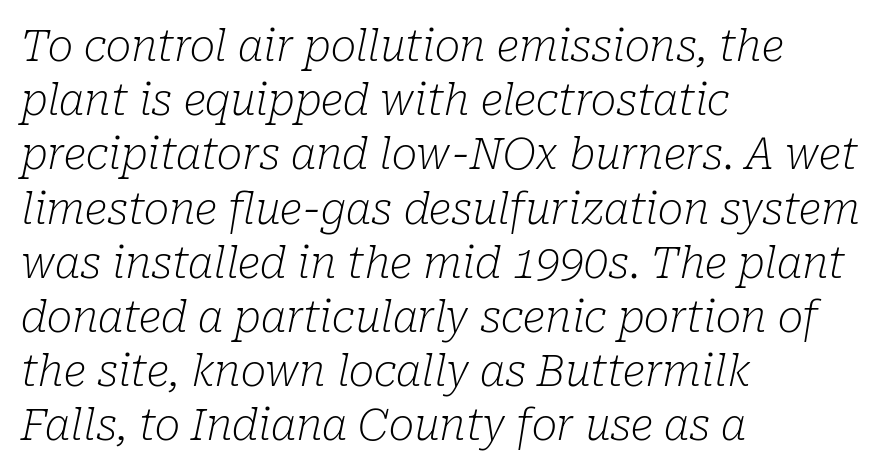
Q: Is the text bold? A: No.
Q: Is the text italic (slanted)? A: Yes, it leans right by about 10 degrees.
Q: Is the typeface a serif or a sans-serif typeface? A: Serif.
Q: Is the text underlined? A: No.
Q: How is the paragraph aligned? A: Left-aligned.
Q: Is the spacing between letters normal or unusually wide? A: Normal.
Q: Is the spacing between lines tight, normal or loose? A: Normal.
Q: Width (condensed, normal, or wide)? A: Normal.
Q: Stroke contrast? A: Low.
Q: x-height? A: Medium.
Q: Monospaced? A: No.
